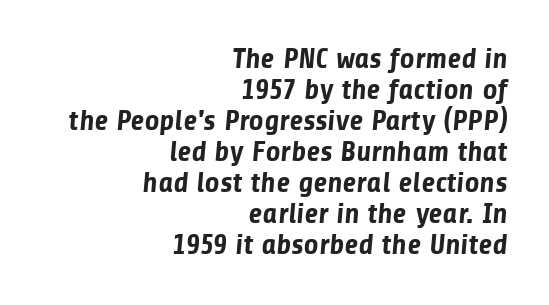
The image shows 29 px bold sans-serif type; set right-aligned, tight line spacing (1.07x), normal letter spacing, not underlined; low stroke contrast and a medium x-height.
